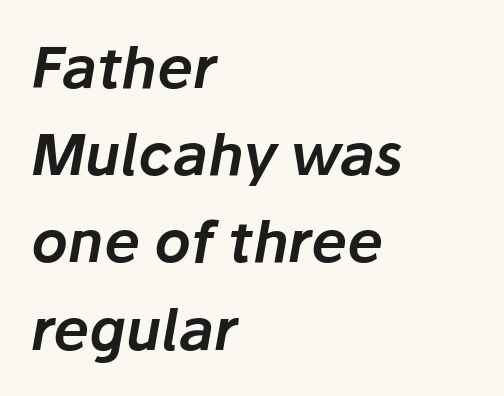
The image shows 57 px text type, italic (leaning right); set left-aligned, normal line spacing (1.53x), normal letter spacing, not underlined; low stroke contrast and a medium x-height.
